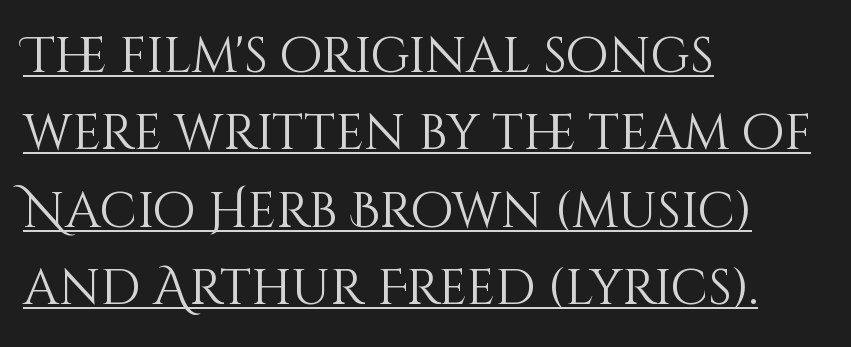
The image shows 50 px light type, upright; set left-aligned, normal line spacing (1.55x), normal letter spacing, underlined; medium stroke contrast and a large x-height.
